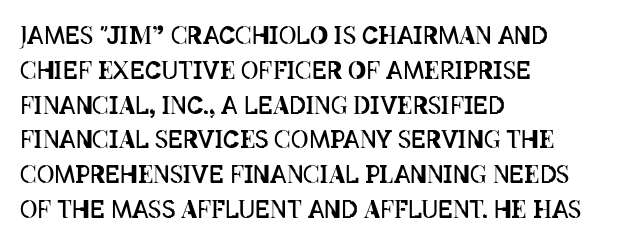
The image shows 24 px text type, upright; set left-aligned, normal line spacing (1.45x), normal letter spacing, not underlined.
